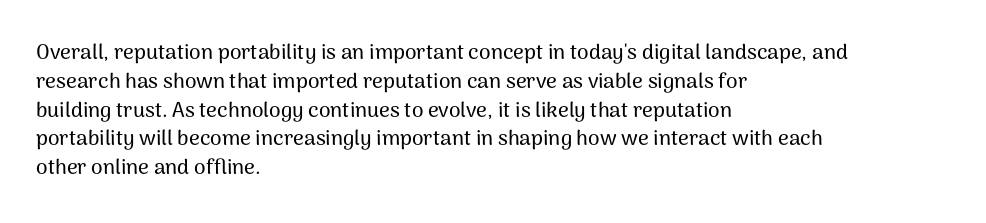
{"italic": "no", "underline": "no", "align": "left", "line_spacing": "normal", "line_spacing_ratio": 1.37, "letter_spacing": "normal", "letter_spacing_em": 0.0, "glyph_px": 21}
